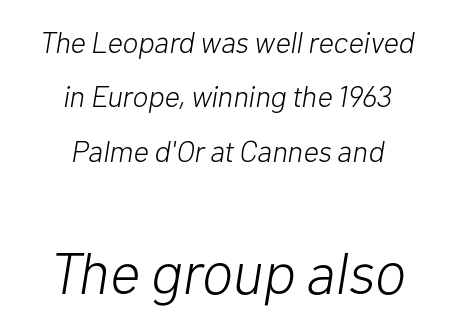
You could not count columns in this text — the font is proportionally spaced. These lines stack symmetrically, like a column narrowing and widening about its center. The rendering keeps characters at their native spacing. Of the two passages, the one underneath uses the larger point size. Ink coverage per letter is moderate at most.
